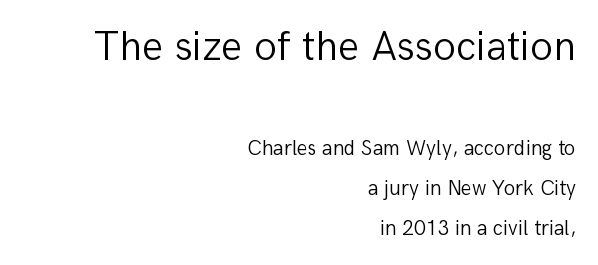
The image shows 42 px light sans-serif type, upright; set right-aligned, loose line spacing (1.91x), normal letter spacing, not underlined; the first (top) block is 2.0x larger; low stroke contrast and a medium x-height.
